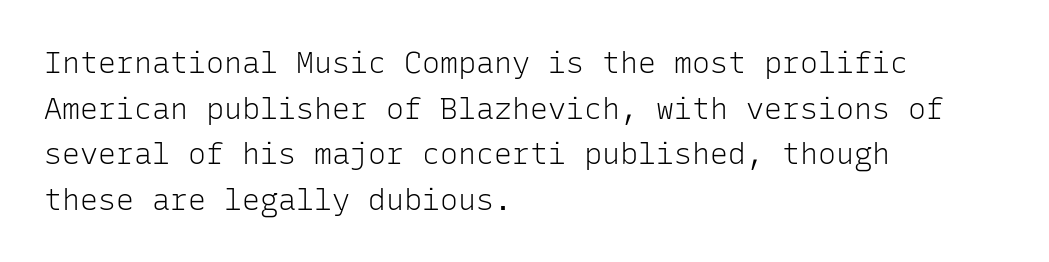
The image shows 30 px light sans-serif type, upright, monospaced; set left-aligned, normal line spacing (1.52x), normal letter spacing, not underlined; low stroke contrast and a medium x-height.
